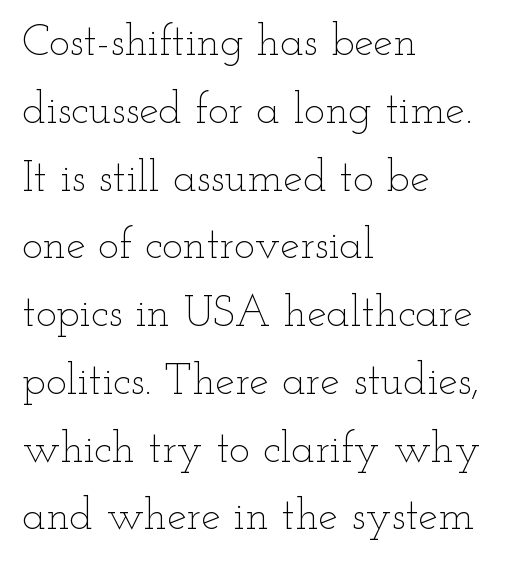
The image shows 44 px thin, wide type, upright; set left-aligned, normal line spacing (1.54x), normal letter spacing, not underlined; low stroke contrast and a small x-height.
